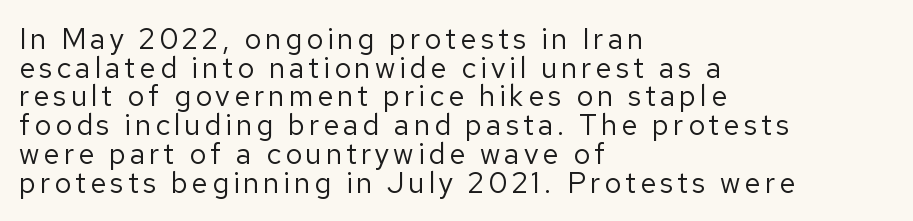
{"serif": "no", "italic": "no", "bold": "no", "weight": "regular", "width": "normal", "stroke_contrast": "low", "x_height": "medium", "monospaced": "no", "underline": "no", "align": "left", "line_spacing": "tight", "line_spacing_ratio": 0.99, "glyph_px": 29}
